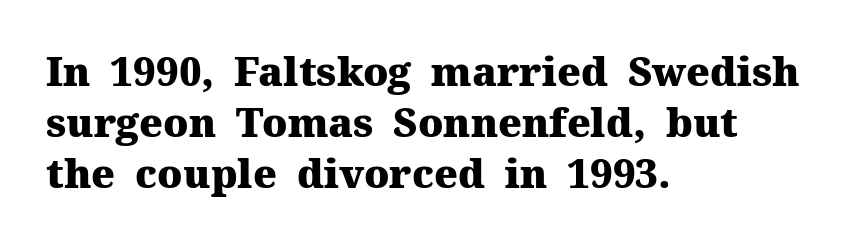
Q: Is the text bold? A: Yes.
Q: Is the text italic (slanted)? A: No, it is upright.
Q: Is the typeface a serif or a sans-serif typeface? A: Serif.
Q: Is the text underlined? A: No.
Q: How is the paragraph aligned? A: Left-aligned.
Q: Is the spacing between letters normal or unusually wide? A: Normal.
Q: Is the spacing between lines tight, normal or loose? A: Normal.
Q: Width (condensed, normal, or wide)? A: Normal.
Q: Stroke contrast? A: Medium.
Q: x-height? A: Medium.
Q: Monospaced? A: No.
